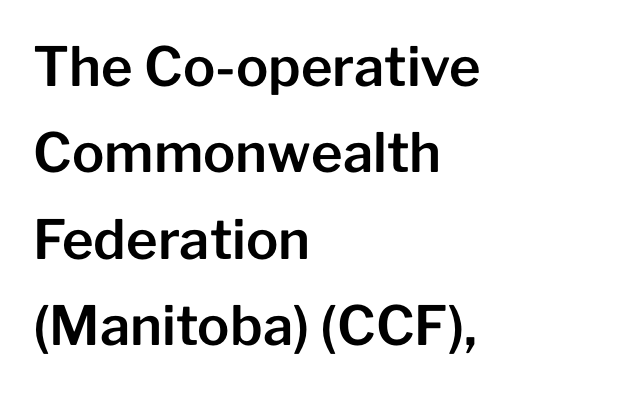
The image shows 54 px sans-serif type, upright; set left-aligned, normal line spacing (1.6x), normal letter spacing, not underlined; low stroke contrast and a medium x-height.
